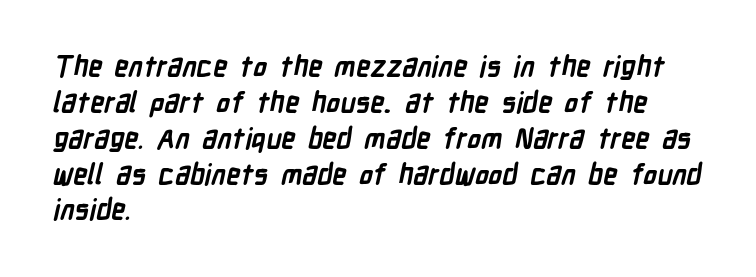
How heavy is the stroke? Heavy — this is a bold. Words float on clear page, feet unadorned. The letters advance in unequal steps, a hallmark of proportional type. Words appear dense and cohesive because spacing is normal.
